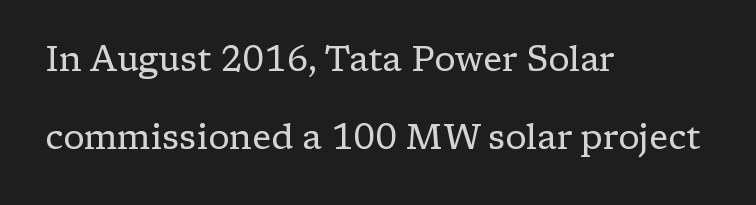
The gaps between neighbouring characters are ordinary and unremarkable. This sample is left-justified, so line endings fall wherever the words run out. The letters advance in unequal steps, a hallmark of proportional type. Bare-footed words on every line.
